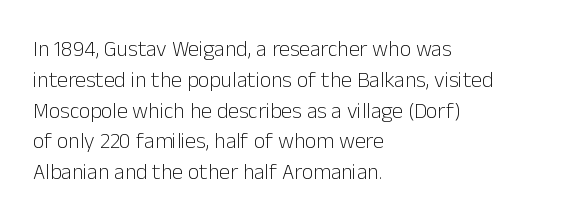
Q: Is the text bold? A: No.
Q: Is the text italic (slanted)? A: No, it is upright.
Q: Is the text underlined? A: No.
Q: How is the paragraph aligned? A: Left-aligned.
Q: Is the spacing between letters normal or unusually wide? A: Normal.
Q: Is the spacing between lines tight, normal or loose? A: Normal.
